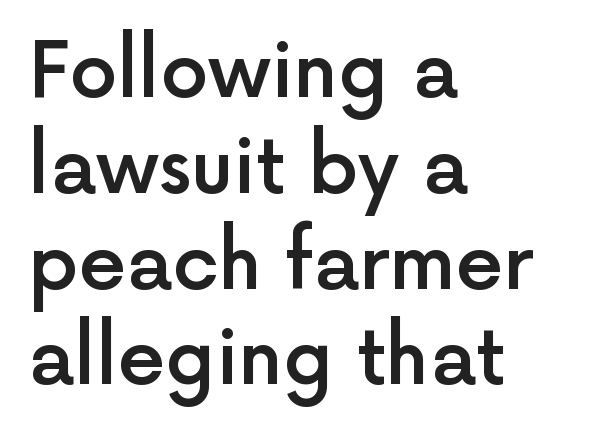
Q: Is the text bold? A: Semi-bold.
Q: Is the text italic (slanted)? A: No, it is upright.
Q: Is the typeface a serif or a sans-serif typeface? A: Sans-serif.
Q: Is the text underlined? A: No.
Q: How is the paragraph aligned? A: Left-aligned.
Q: Is the spacing between letters normal or unusually wide? A: Normal.
Q: Is the spacing between lines tight, normal or loose? A: Normal.
Q: Width (condensed, normal, or wide)? A: Normal.
Q: x-height? A: Medium.
Q: Monospaced? A: No.
